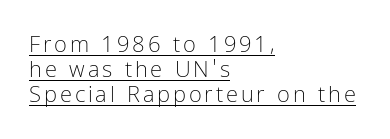
Q: Is the text bold? A: No.
Q: Is the text italic (slanted)? A: No, it is upright.
Q: Is the text underlined? A: Yes.
Q: How is the paragraph aligned? A: Left-aligned.
Q: Is the spacing between lines tight, normal or loose? A: Tight.
